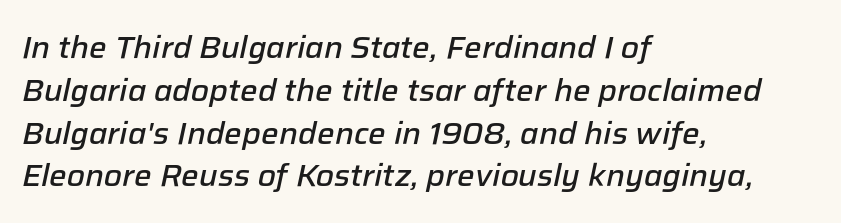
The axis of the letterforms is tilted away from vertical. The passage shown is semibold, sitting just below true bold. Looks like regular typesetting: each glyph gets only the width it needs. Line beginnings align vertically; line endings do not. Does the leading feel generous? No, just average.
